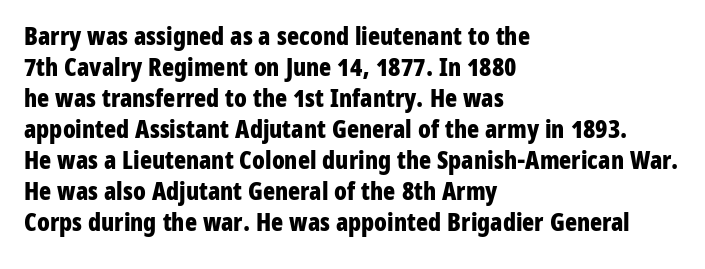
Q: Is the text bold? A: Yes.
Q: Is the text italic (slanted)? A: No, it is upright.
Q: Is the text underlined? A: No.
Q: How is the paragraph aligned? A: Left-aligned.
Q: Is the spacing between letters normal or unusually wide? A: Normal.
